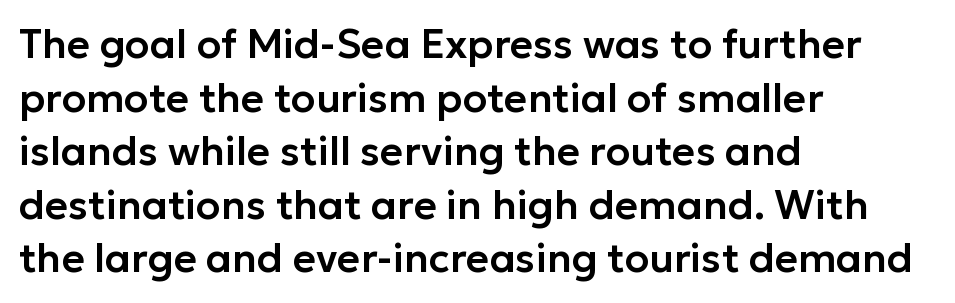
Whoever set this chose a conventional vertical rhythm. A typesetter would mark this as roman, not italic. Anything drawn beneath the words? Only blank space. Grotesque or geometric, the face here clearly has no serifs.
